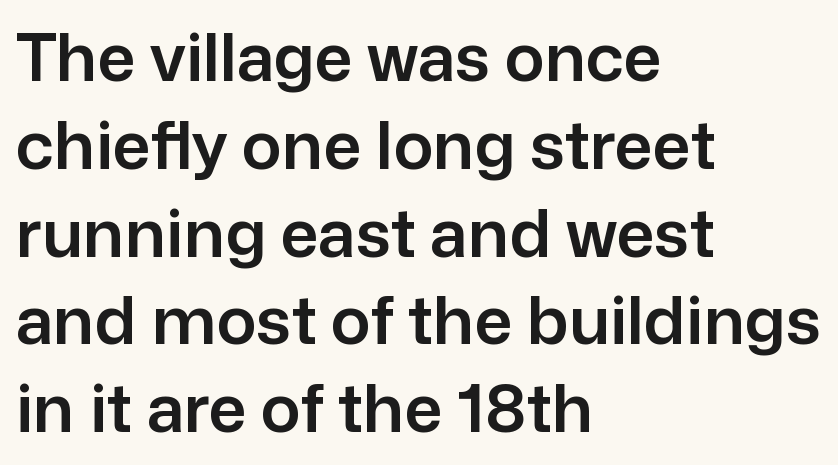
The lines sit at an ordinary, default distance from one another. There is no visible air inserted between adjacent glyphs. Looks like regular typesetting: each glyph gets only the width it needs. Words float on clear page, feet unadorned.
